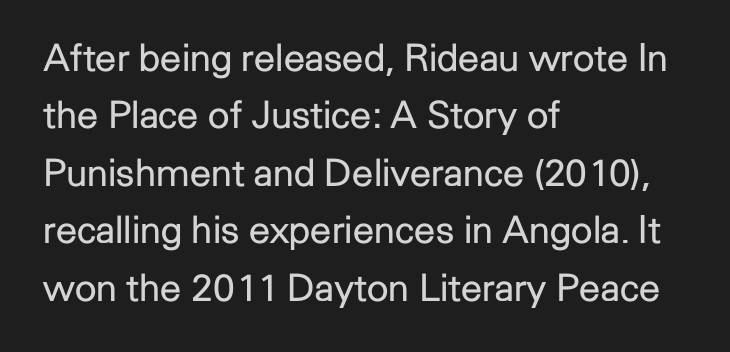
{"serif": "no", "italic": "no", "bold": "no", "weight": "regular", "width": "normal", "stroke_contrast": "low", "x_height": "medium", "monospaced": "no", "underline": "no", "align": "left", "line_spacing": "normal", "line_spacing_ratio": 1.51, "letter_spacing": "normal", "letter_spacing_em": 0.0, "glyph_px": 38}
